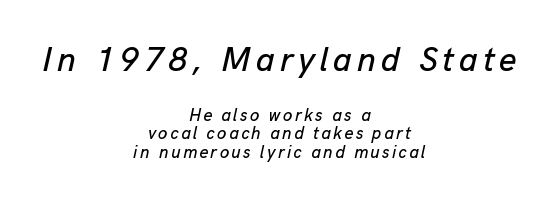
The image shows 34 px text type, italic (leaning right); set centered, tight line spacing (1.1x), not underlined; the first (top) block is 2.0x larger; low stroke contrast and a medium x-height.
